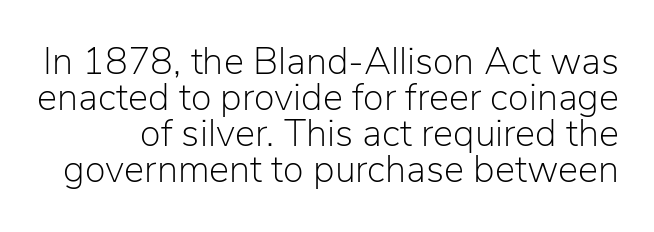
Ascenders rise straight up at ninety degrees. The type is set solid horizontally, with unmodified tracking. Students, observe: this is what under-led, compact text looks like. The designer went with a sans here, leaving each stem footless. Caption: face not bold, strokes unweighted. Unmarked baselines from the first word to the last.
